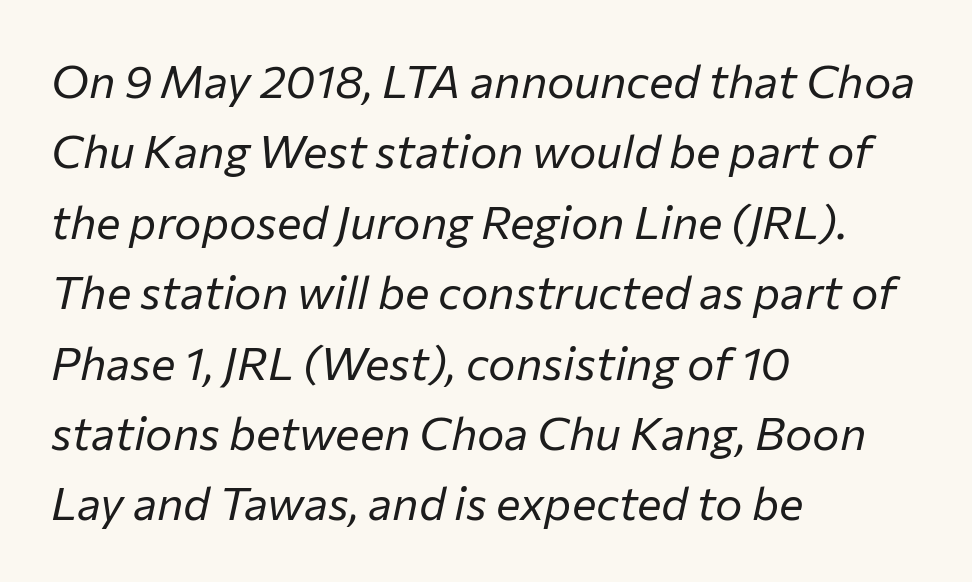
Q: Is the text bold? A: No.
Q: Is the text italic (slanted)? A: Yes, it leans right by about 12 degrees.
Q: Is the text underlined? A: No.
Q: How is the paragraph aligned? A: Left-aligned.
Q: Is the spacing between letters normal or unusually wide? A: Normal.
Q: Is the spacing between lines tight, normal or loose? A: Normal.
Q: Width (condensed, normal, or wide)? A: Normal.
Q: Stroke contrast? A: Low.
Q: x-height? A: Medium.
Q: Monospaced? A: No.
